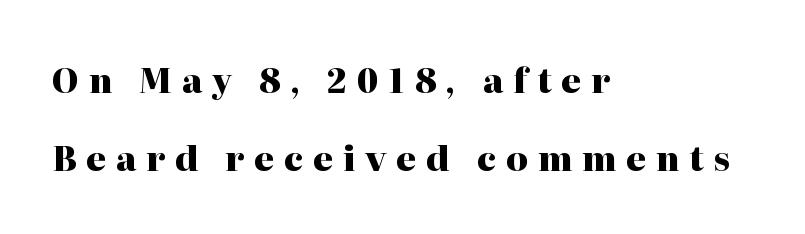
{"serif": "yes", "italic": "no", "bold": "yes", "weight": "heavy", "width": "normal", "stroke_contrast": "high", "x_height": "medium", "monospaced": "no", "underline": "no", "align": "left", "line_spacing": "loose", "line_spacing_ratio": 2.29, "letter_spacing": "wide", "letter_spacing_em": 0.29, "glyph_px": 34}
